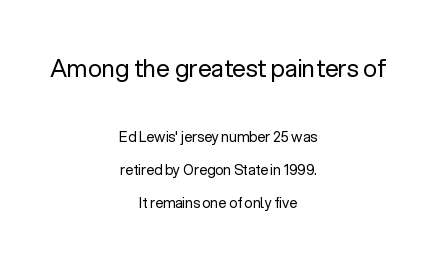
Q: Is the text bold? A: No.
Q: Is the text italic (slanted)? A: No, it is upright.
Q: Is the text underlined? A: No.
Q: How is the paragraph aligned? A: Centered.
Q: Is the spacing between letters normal or unusually wide? A: Normal.
Q: Is the spacing between lines tight, normal or loose? A: Loose.
Q: Which block of text is set in a larger size, the first (top) or the second (bottom)? A: The first (top) one.
